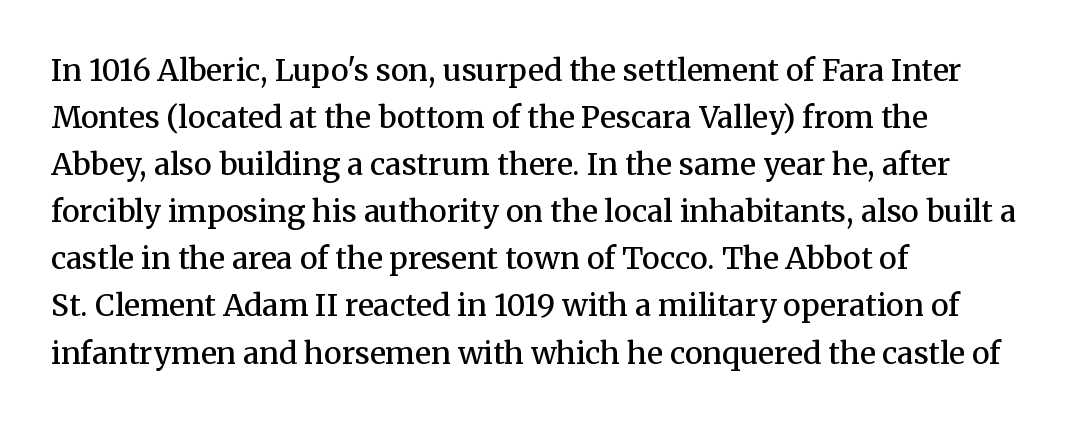
The image shows 30 px semibold serif type, upright; set left-aligned, normal line spacing (1.57x), normal letter spacing, not underlined; medium stroke contrast and a medium x-height.
